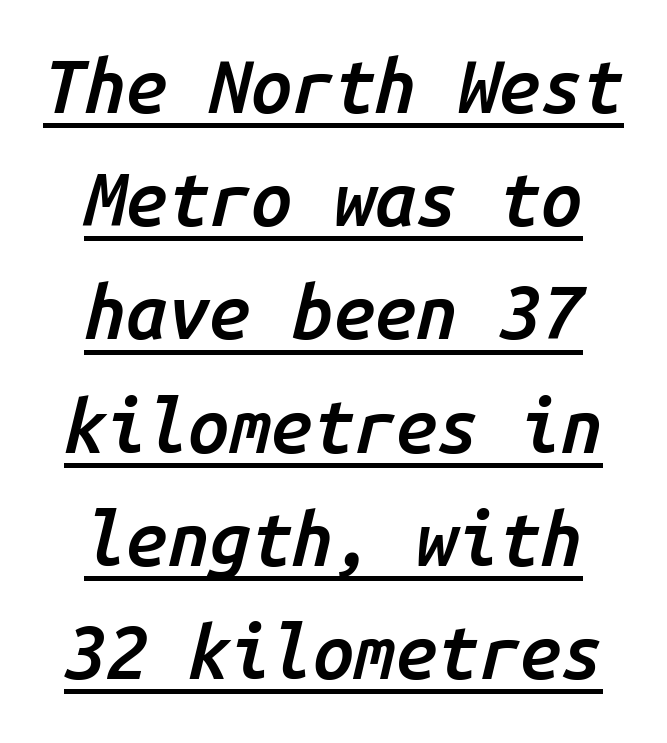
The image shows 74 px semibold type, italic (leaning right), monospaced; set normal line spacing (1.53x), normal letter spacing, underlined; low stroke contrast and a medium x-height.
